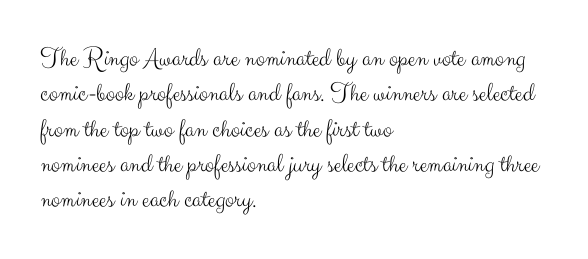
The image shows 27 px text type; set left-aligned, normal line spacing (1.31x), normal letter spacing, not underlined.
